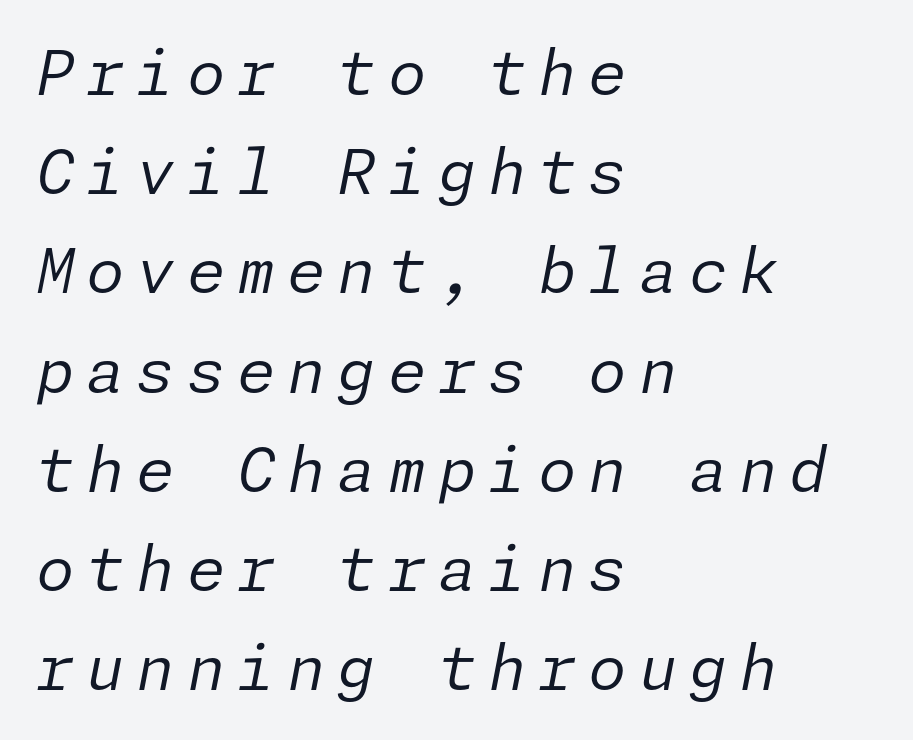
Left-aligned paragraph, ragged on the right. Summary of vertical rhythm: regular, with standard interline spacing. A typesetter would mark this as italic. Unmarked baselines from the first word to the last. The strokes carry an ordinary text weight at most.
